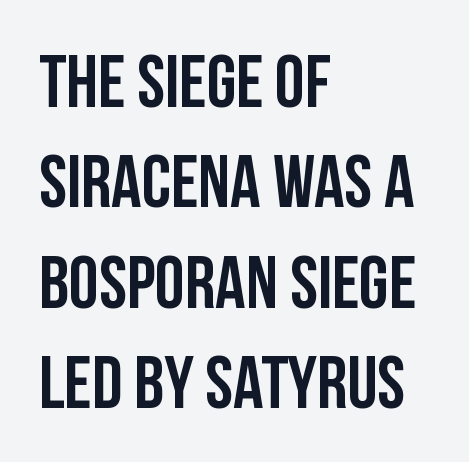
Nothing unusual about the tracking: characters are spaced as the font intends. Quick note: interline space is typical. If you drew a ruler down the left edge, every line would touch it. Is this a sans? Yes — the strokes have no serifs.
